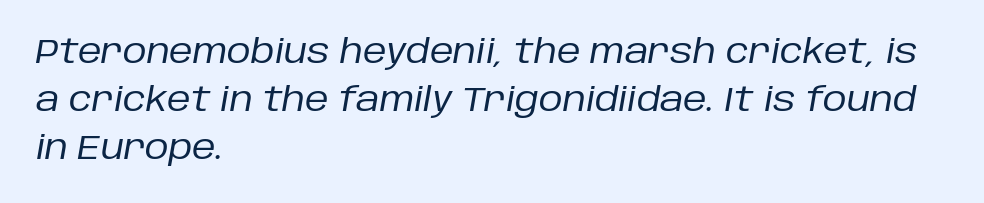
{"italic": "yes", "lean": "right", "slant_degrees": 10, "bold": "no", "weight": "regular", "width": "normal", "stroke_contrast": "low", "x_height": "large", "monospaced": "no", "underline": "no", "align": "left", "line_spacing": "normal", "line_spacing_ratio": 1.45, "letter_spacing": "normal", "letter_spacing_em": 0.0, "glyph_px": 33}
